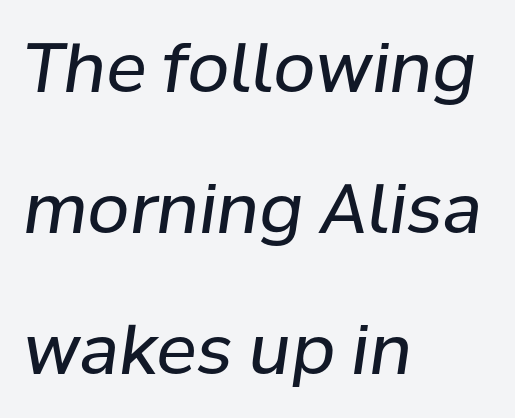
These lines were composed using italics. The rendering uses natural spacing where letterforms have individual widths. Bold? No — there's no thickening of the strokes. The leading is generous, giving the passage an open texture.
